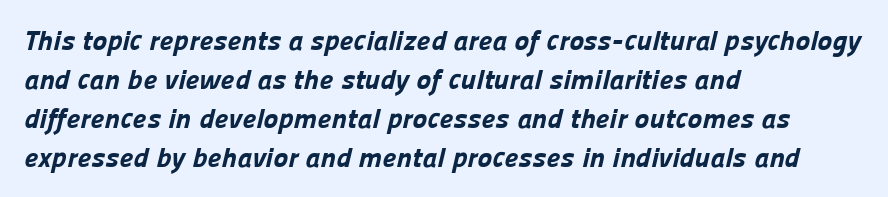
Honestly, there is no underline to notice here at all. What stands out about the letter spacing? Nothing — it is the standard amount. Letterform terminals end flat and unadorned throughout the passage. Set as a true bold cut, around the 700 mark.
